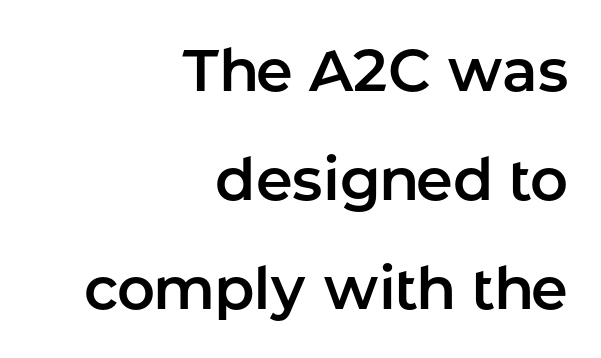
The image shows 59 px sans-serif type, upright; set right-aligned, line spacing 1.85x, normal letter spacing, not underlined; low stroke contrast and a medium x-height.
